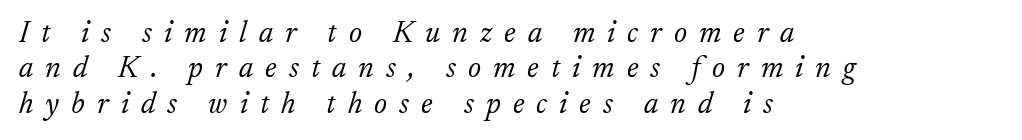
Do the characters align in a grid? No, the font is proportional. Students, note that the glyphs here are deliberately spaced far apart. Bare-footed words on every line. Is the type slanted? Yes — the strokes lean at a clear angle. The face looks like a standard text weight, possibly lighter.
